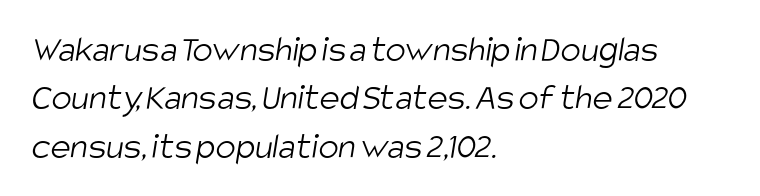
The image shows 38 px light, condensed sans-serif type; set left-aligned, normal line spacing (1.27x), normal letter spacing, not underlined; low stroke contrast and a large x-height.
